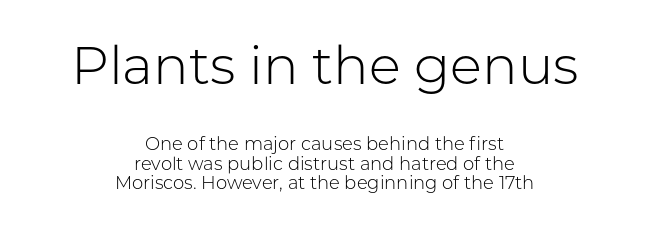
The upper block of text is set noticeably larger than the block beneath it. Horizontal alignment here is central, giving a formal, balanced look. Tightly led — the rows are bunched. Each word holds together tightly as a unit, with standard inter-letter gaps. The strokes carry an ordinary text weight at most. Spacing verdict: proportional, widths tailored to each character.
